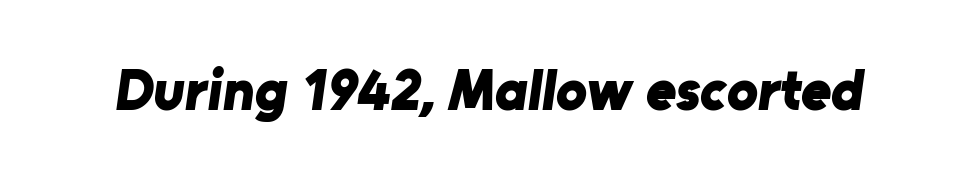
{"serif": "no", "bold": "yes", "weight": "bold", "width": "normal", "stroke_contrast": "low", "x_height": "medium", "monospaced": "no", "underline": "no", "letter_spacing": "normal", "letter_spacing_em": 0.0, "glyph_px": 58}
